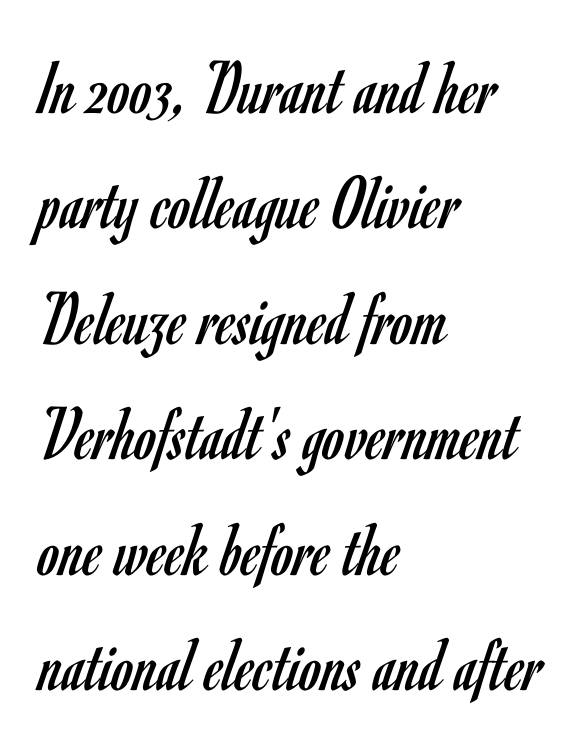
The setting favours the left margin, as ordinary paragraphs usually do. Spacing verdict: proportional, widths tailored to each character. Is the letter spacing exaggerated? No — it looks like the ordinary default. To sum up the face: it is a sans, with no serifs.
